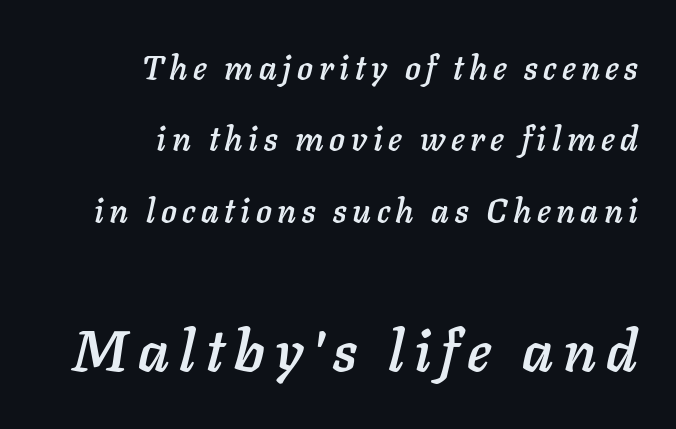
{"italic": "yes", "lean": "right", "slant_degrees": 11, "width": "normal", "stroke_contrast": "low", "x_height": "medium", "monospaced": "no", "underline": "no", "align": "right", "line_spacing": "loose", "line_spacing_ratio": 2.16, "larger_block": "second", "size_ratio": 1.76, "glyph_px": 58}
